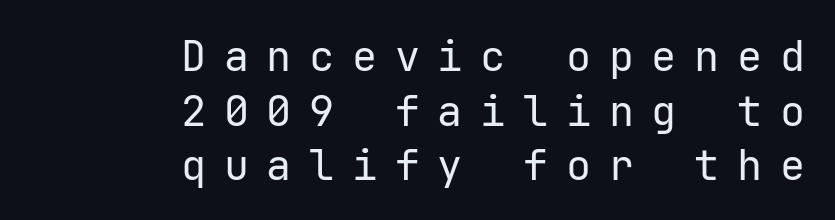
The rendering shows plain stroke endings on the letterforms — a sans-serif design. Reading down the column, the eye jumps a familiar distance to each next line. Vertical strokes here are truly vertical. Caption: expanded tracking, letters set apart.
